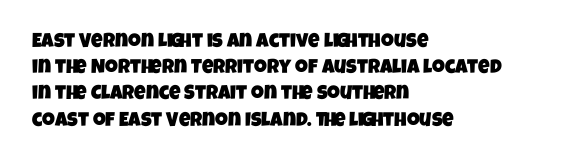
{"underline": "no", "align": "left", "line_spacing": "normal", "line_spacing_ratio": 1.31, "letter_spacing": "normal", "letter_spacing_em": 0.0, "glyph_px": 20}
